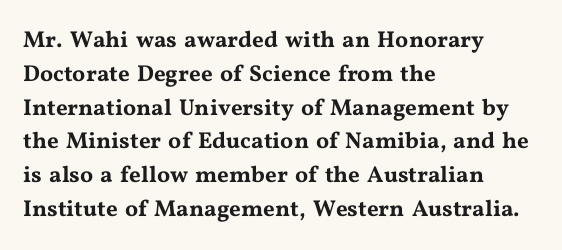
Left-aligned paragraph, ragged on the right. Compared with typical body copy, the letter spacing here is the same. A roman cut, with each character standing at attention. Baseline-to-baseline distance is the conventional proportion of letter height. The string is rendered with underlining switched off.
